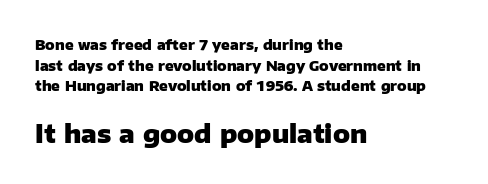
Q: Is the text bold? A: Yes.
Q: Is the text italic (slanted)? A: No, it is upright.
Q: Is the text underlined? A: No.
Q: How is the paragraph aligned? A: Left-aligned.
Q: Is the spacing between letters normal or unusually wide? A: Normal.
Q: Is the spacing between lines tight, normal or loose? A: Normal.
Q: Which block of text is set in a larger size, the first (top) or the second (bottom)? A: The second (bottom) one.
